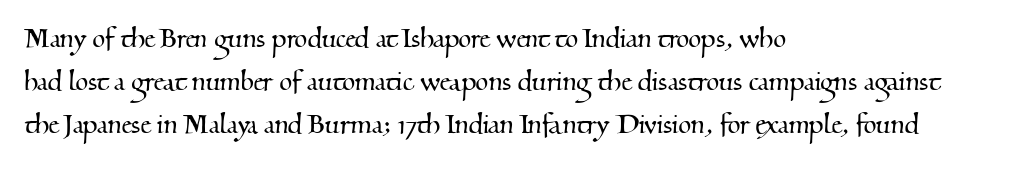
The glyphs in this specimen are seriffed. Rule under the text: the space is simply empty. The passage shown is typed in a proportional face where columns would drift. Baseline-to-baseline distance is the conventional proportion of letter height. Line beginnings align vertically; line endings do not.
